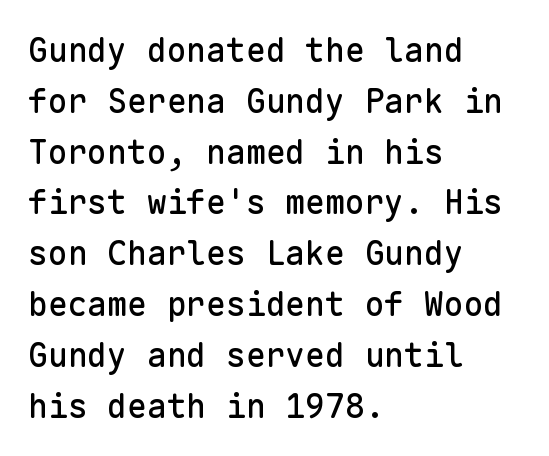
{"serif": "no", "italic": "no", "width": "normal", "stroke_contrast": "low", "x_height": "medium", "monospaced": "yes", "underline": "no", "align": "left", "line_spacing": "normal", "line_spacing_ratio": 1.54, "letter_spacing": "normal", "letter_spacing_em": 0.0, "glyph_px": 33}
